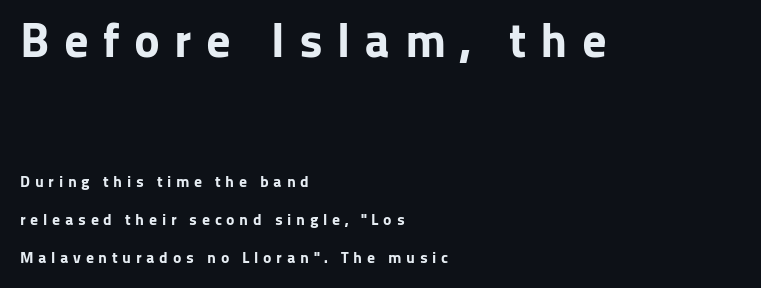
The string is rendered with underlining switched off. Observe the absence of serifs on each vertical stroke in this sample. Notice how thick the strokes are: this is what a full bold looks like. Spacing verdict: proportional, widths tailored to each character. In terms of leading, this rendering errs on the spacious side.
